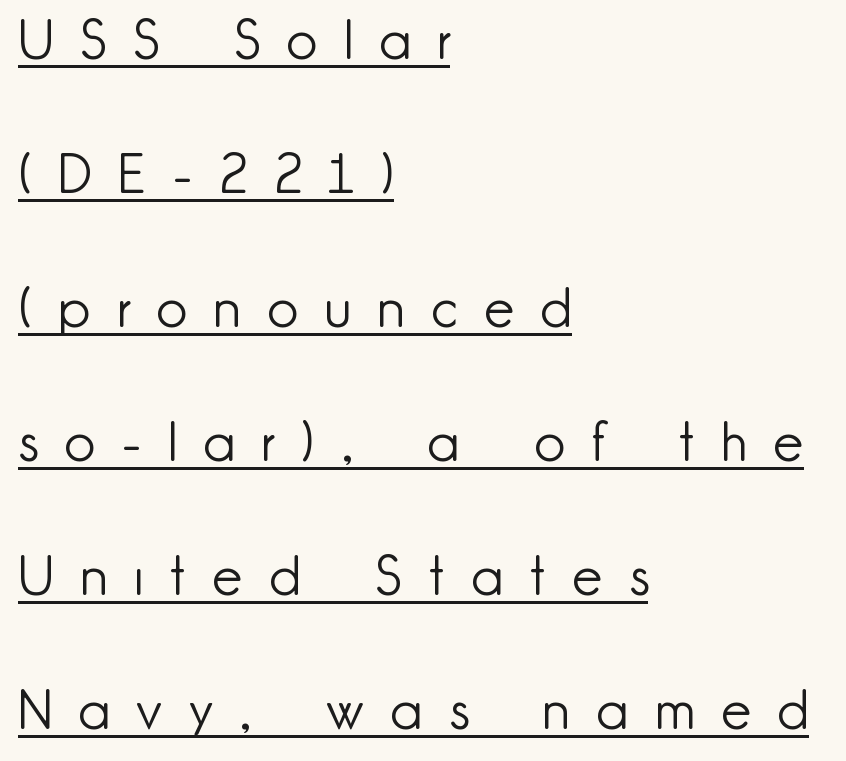
Do the characters align in a grid? No, the font is proportional. The vertical gap from one line to the next is large. Spacing between characters has been opened up far beyond the box default. Weight: not bold — regular or lighter. Underline: present. The lines are quadded left.
